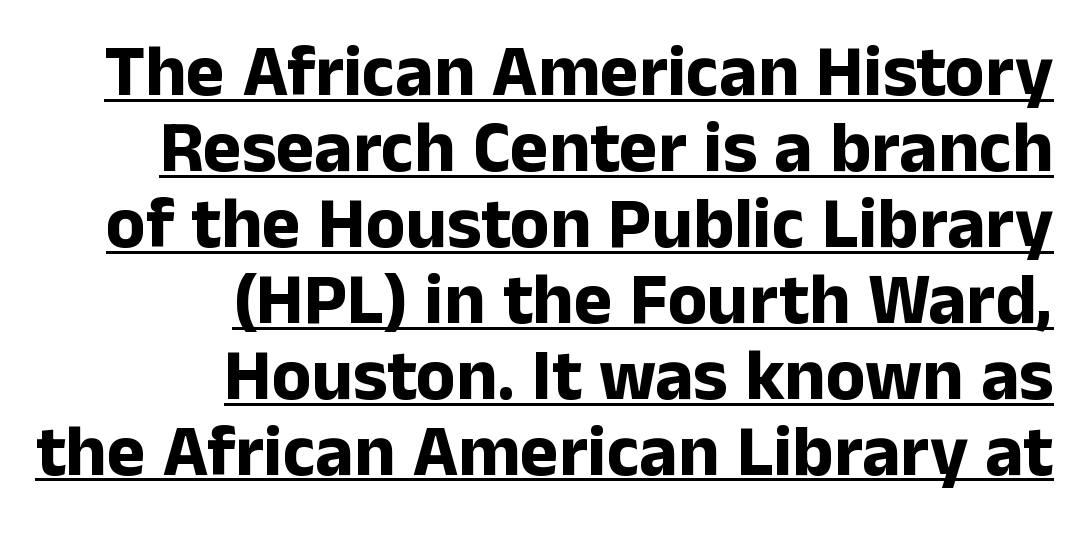
This sample has the flowing, uneven cadence of proportional lettering. The lines are quadded right. In terms of letterspacing, this is plain default setting. The rendering uses the underline text-decoration. Weight check: bold — yes, fully. Students, observe: this is what under-led, compact text looks like.
